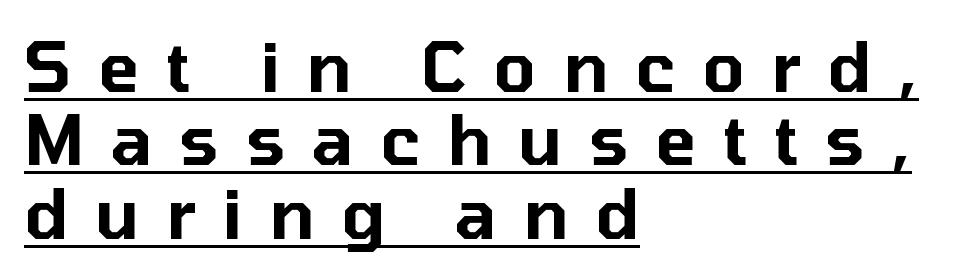
{"serif": "no", "italic": "no", "width": "normal", "stroke_contrast": "low", "x_height": "medium", "monospaced": "no", "underline": "yes", "align": "left", "line_spacing": "tight", "line_spacing_ratio": 1.08, "letter_spacing": "wide", "letter_spacing_em": 0.39, "glyph_px": 68}
